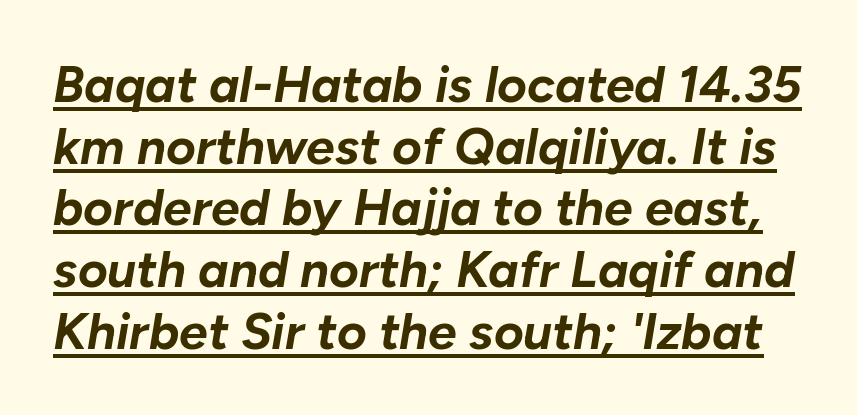
The image shows 51 px bold type, italic (leaning right); set line spacing 1.21x, normal letter spacing, underlined; low stroke contrast and a medium x-height.
